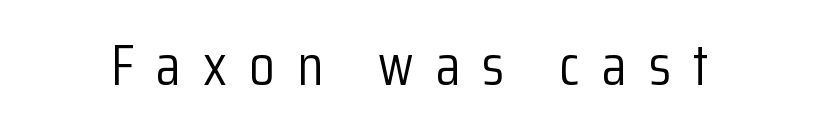
{"serif": "no", "italic": "no", "bold": "no", "weight": "light", "width": "condensed", "stroke_contrast": "low", "x_height": "medium", "monospaced": "no", "underline": "no", "letter_spacing": "wide", "letter_spacing_em": 0.38, "glyph_px": 58}
